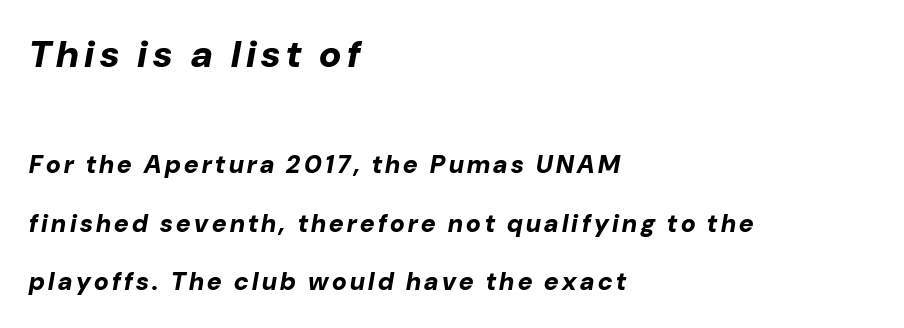
Q: Is the text bold? A: Yes.
Q: Is the text italic (slanted)? A: Yes, it leans right by about 10 degrees.
Q: Is the text underlined? A: No.
Q: How is the paragraph aligned? A: Left-aligned.
Q: Is the spacing between lines tight, normal or loose? A: Loose.
Q: Which block of text is set in a larger size, the first (top) or the second (bottom)? A: The first (top) one.
Q: Width (condensed, normal, or wide)? A: Normal.
Q: Stroke contrast? A: Low.
Q: x-height? A: Medium.
Q: Monospaced? A: No.
